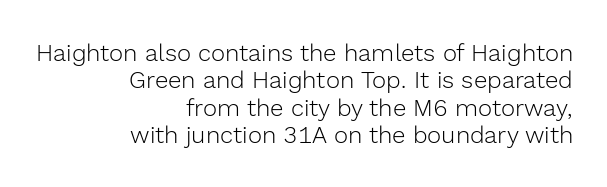
The image shows 24 px text type, upright; set right-aligned, tight line spacing (1.14x), normal letter spacing, not underlined.
